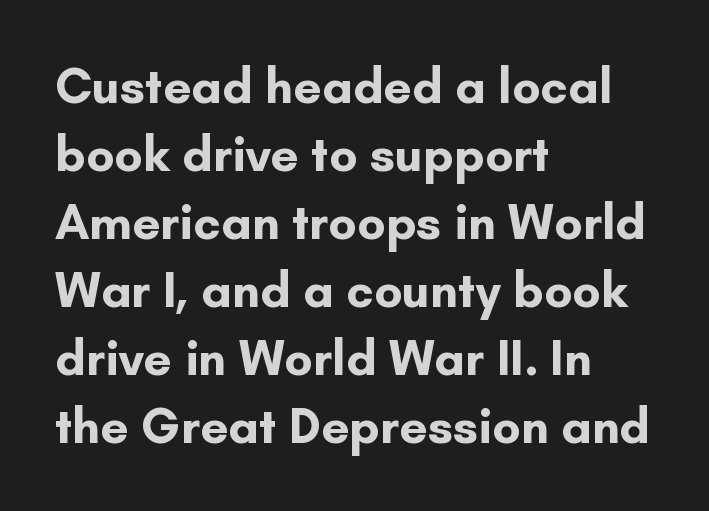
Spacing between characters is what you'd get straight out of the box. Does the lettering tilt? It doesn't — this is upright. The area under the type is left untouched. This sample keeps an unexceptional amount of space between lines. Varying glyph widths throughout — classic text-font behaviour. The letters carry no serifs — their stems end cleanly without finishing strokes.
